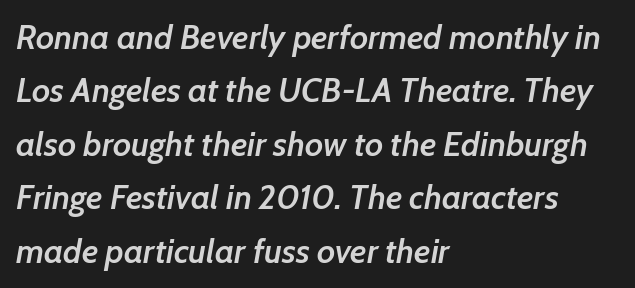
Rendered with sloped, italic letterforms. The baseline area is clear. Looks like regular typesetting: each glyph gets only the width it needs. Evenly set lines give the paragraph a standard silhouette.
